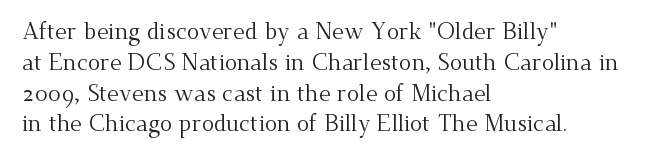
Descenders are the only things crossing below the line. The font sits on the lighter half of the weight spectrum, regular included. Does the copy run flush right? No — it runs flush left. Vertically, the passage feels balanced, rows spaced as you'd expect.
